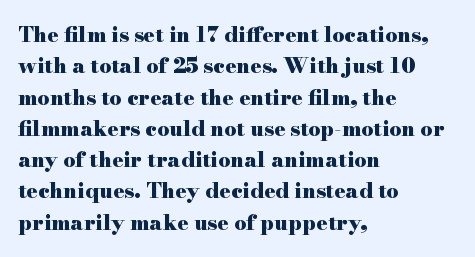
Q: Is the text bold? A: Yes.
Q: Is the text italic (slanted)? A: No, it is upright.
Q: Is the text underlined? A: No.
Q: How is the paragraph aligned? A: Left-aligned.
Q: Is the spacing between letters normal or unusually wide? A: Normal.
Q: Is the spacing between lines tight, normal or loose? A: Normal.
